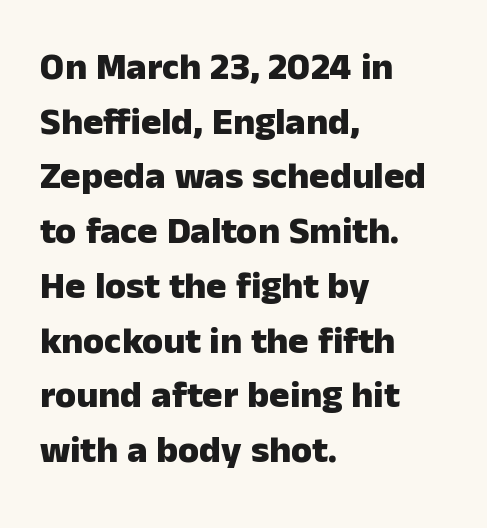
{"serif": "no", "italic": "no", "bold": "yes", "weight": "heavy", "width": "normal", "stroke_contrast": "low", "x_height": "medium", "monospaced": "no", "underline": "no", "align": "left", "line_spacing": "normal", "line_spacing_ratio": 1.44, "letter_spacing": "normal", "letter_spacing_em": 0.0, "glyph_px": 38}
